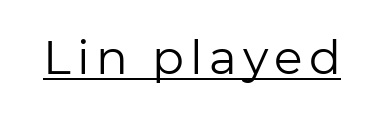
{"serif": "no", "italic": "no", "bold": "no", "weight": "regular", "width": "normal", "stroke_contrast": "low", "x_height": "medium", "monospaced": "no", "underline": "yes", "glyph_px": 47}
